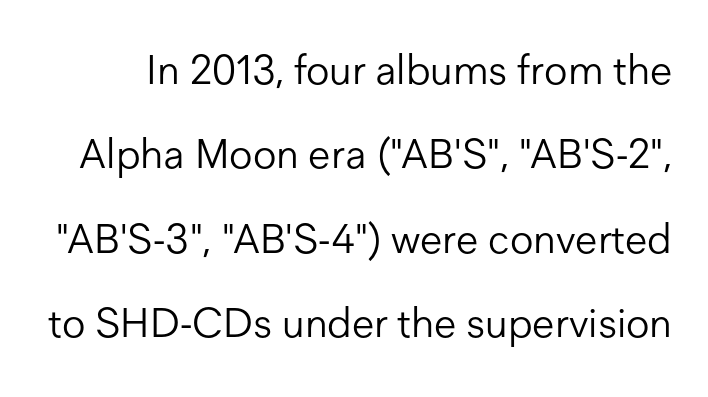
{"serif": "no", "italic": "no", "bold": "no", "weight": "light", "width": "normal", "stroke_contrast": "low", "x_height": "medium", "monospaced": "no", "underline": "no", "line_spacing": "loose", "line_spacing_ratio": 2.06, "letter_spacing": "normal", "letter_spacing_em": 0.0, "glyph_px": 41}
